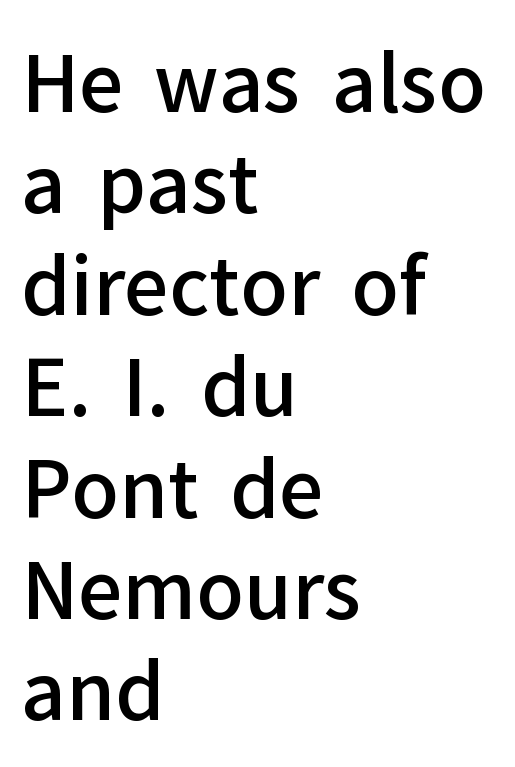
I'd call this a sans setting — the letters go barefoot. Whoever set this chose a conventional vertical rhythm. Anything drawn beneath the words? Only blank space. Does the lettering tilt? It doesn't — this is upright.
